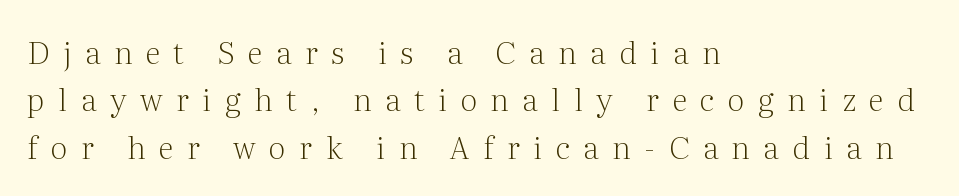
The image shows 31 px light serif type, upright; set left-aligned, normal line spacing (1.53x), unusually wide letter spacing (+0.44 em), not underlined; medium stroke contrast and a medium x-height.
